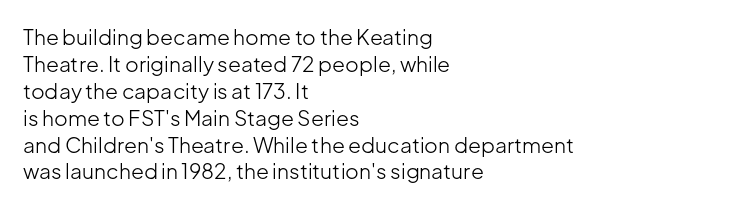
Q: Is the text bold? A: No.
Q: Is the text italic (slanted)? A: No, it is upright.
Q: Is the text underlined? A: No.
Q: How is the paragraph aligned? A: Left-aligned.
Q: Is the spacing between letters normal or unusually wide? A: Normal.
Q: Is the spacing between lines tight, normal or loose? A: Normal.
